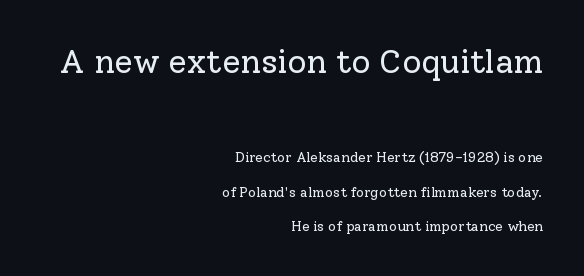
Does the type have serifs? Yes, each stem ends in a small foot. Glance below the letters and you will spot only blank space. Ink coverage per letter is moderate at most. Reading down the block, your eye finds every line finishing at a fixed right position. Standard letterfit; no display-style spreading of the glyphs.
